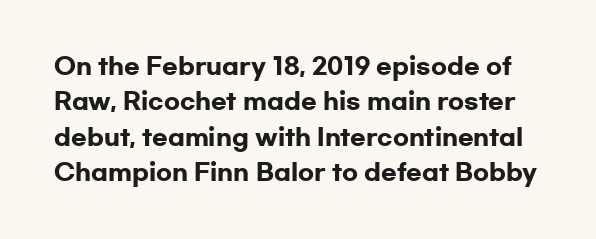
The zone under the glyphs is completely vacant. Heft: maximum for text — a bold. The letterforms sit shoulder to shoulder at normal distance. Does the lettering tilt? It doesn't — this is upright. The space between consecutive lines is moderate.
